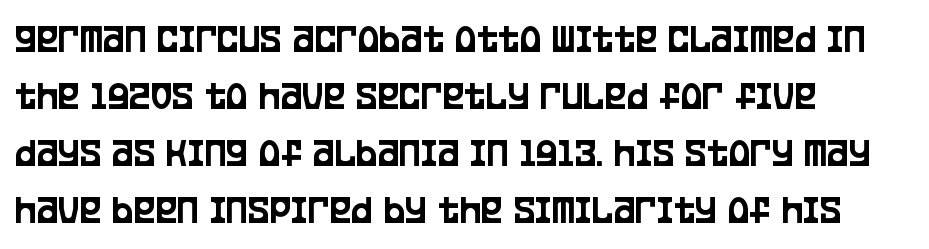
{"serif": "no", "italic": "no", "width": "condensed", "stroke_contrast": "low", "x_height": "large", "monospaced": "no", "underline": "no", "align": "left", "line_spacing": "normal", "line_spacing_ratio": 1.39, "letter_spacing": "normal", "letter_spacing_em": 0.0, "glyph_px": 41}
